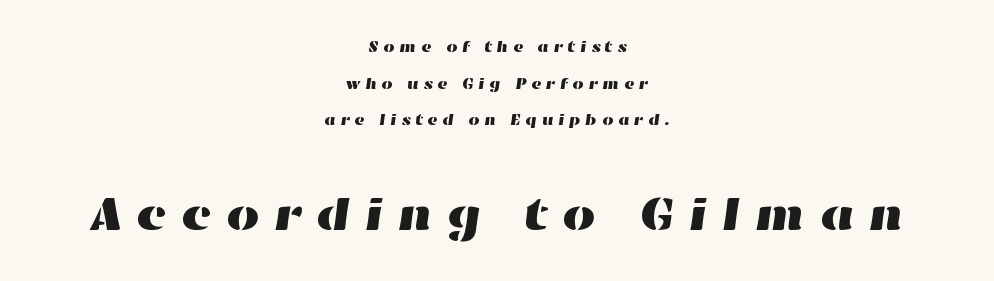
Q: Is the text underlined? A: No.
Q: How is the paragraph aligned? A: Centered.
Q: Is the spacing between letters normal or unusually wide? A: Unusually wide.
Q: Is the spacing between lines tight, normal or loose? A: Loose.
Q: Which block of text is set in a larger size, the first (top) or the second (bottom)? A: The second (bottom) one.
Q: Width (condensed, normal, or wide)? A: Wide.
Q: Stroke contrast? A: High.
Q: x-height? A: Medium.
Q: Monospaced? A: No.
